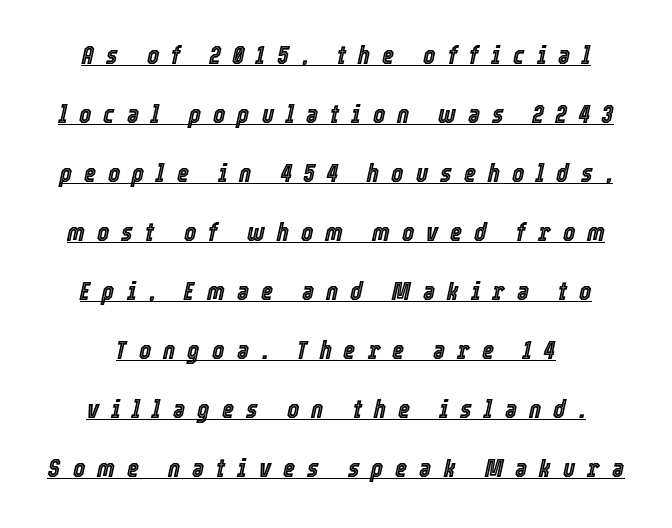
What decoration does the sample have? An underline. Quick note: italic. Tracking here is generous; glyphs stand well apart from one another. Does the leading feel generous? Absolutely, it's lavish.
